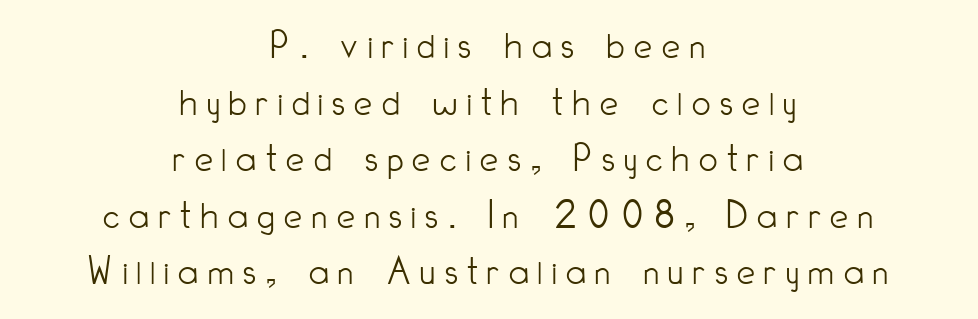
Posture: upright roman. A typesetter would label this face a sans. The letterforms sit at book weight or below. Varying glyph widths throughout — classic text-font behaviour. Neither beginnings nor endings align; midpoints do.
